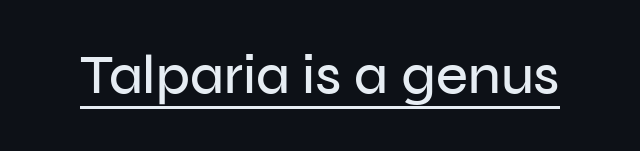
Q: Is the text italic (slanted)? A: No, it is upright.
Q: Is the typeface a serif or a sans-serif typeface? A: Sans-serif.
Q: Is the text underlined? A: Yes.
Q: Is the spacing between letters normal or unusually wide? A: Normal.
Q: Width (condensed, normal, or wide)? A: Normal.
Q: Stroke contrast? A: Low.
Q: x-height? A: Medium.
Q: Monospaced? A: No.
